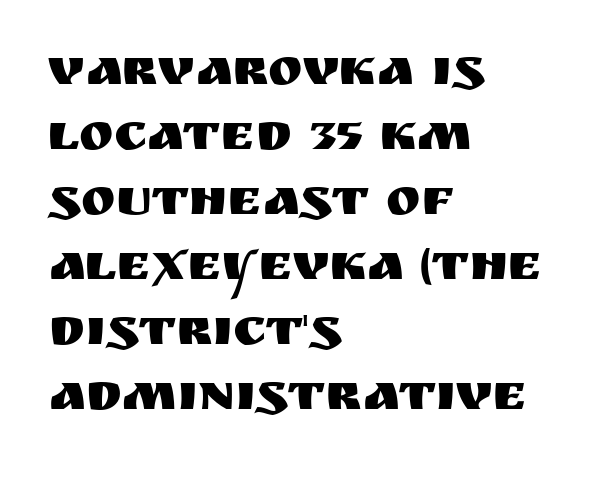
Q: Is the text italic (slanted)? A: No, it is upright.
Q: Is the typeface a serif or a sans-serif typeface? A: Sans-serif.
Q: Is the text underlined? A: No.
Q: How is the paragraph aligned? A: Left-aligned.
Q: Is the spacing between letters normal or unusually wide? A: Normal.
Q: Is the spacing between lines tight, normal or loose? A: Normal.
Q: Width (condensed, normal, or wide)? A: Normal.
Q: Stroke contrast? A: Medium.
Q: x-height? A: Large.
Q: Monospaced? A: No.
